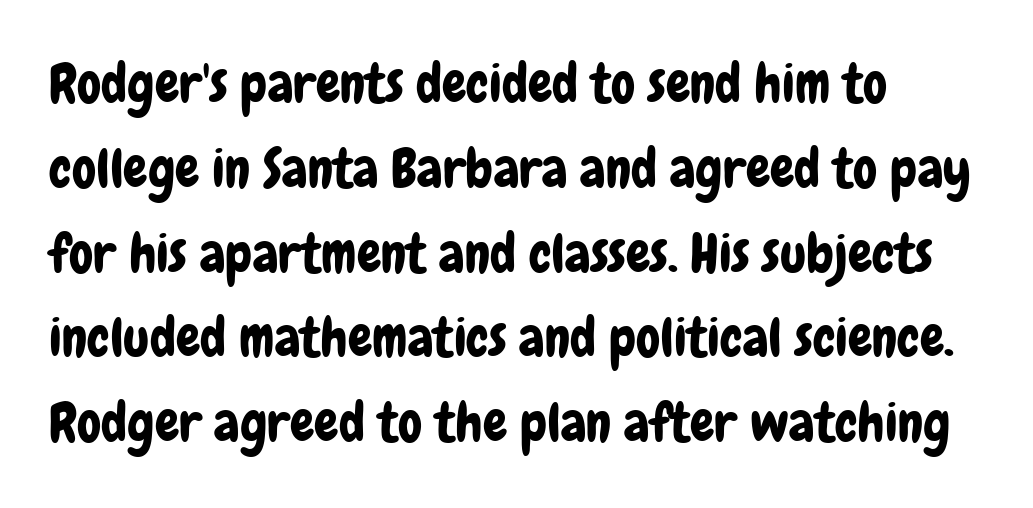
{"serif": "no", "italic": "no", "width": "condensed", "stroke_contrast": "low", "x_height": "medium", "monospaced": "no", "underline": "no", "align": "left", "line_spacing": "normal", "line_spacing_ratio": 1.57, "letter_spacing": "normal", "letter_spacing_em": 0.0, "glyph_px": 54}
